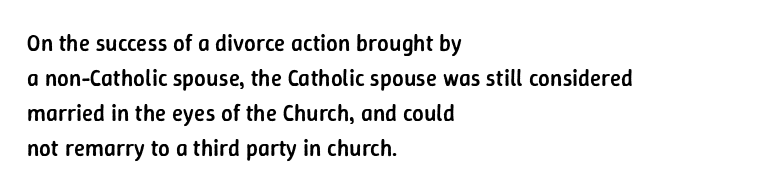
The image shows 23 px text type, upright; set left-aligned, normal line spacing (1.52x), normal letter spacing, not underlined.
